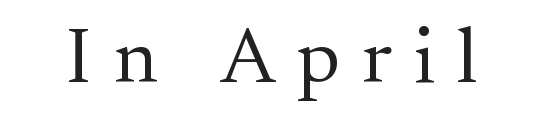
The line texture is sparse and dotted thanks to wide tracking. A typesetter would label this face a serif. Weight: in the light-to-regular range. Decoration check: the copy has no underline. Proportional: the letters do not fall into vertical columns.
